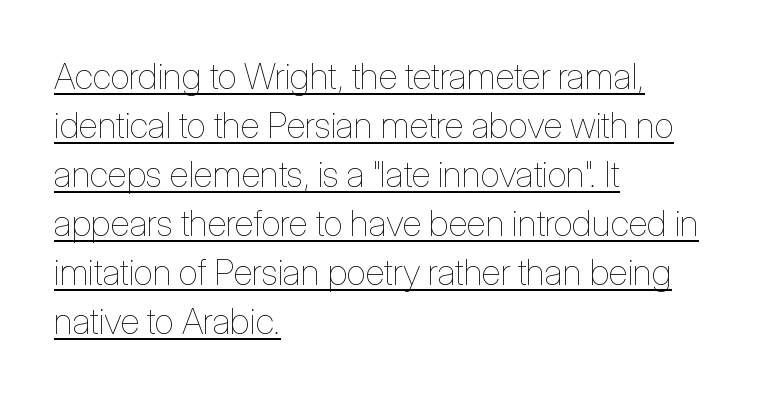
Is this a fixed-width face? No — the glyphs have proportional, varying widths. Layout note: lines flush left. These characters rest on top of a visible drawn line. Ordinary non-slanted type is in use. A light-to-regular cut is what we see here.
